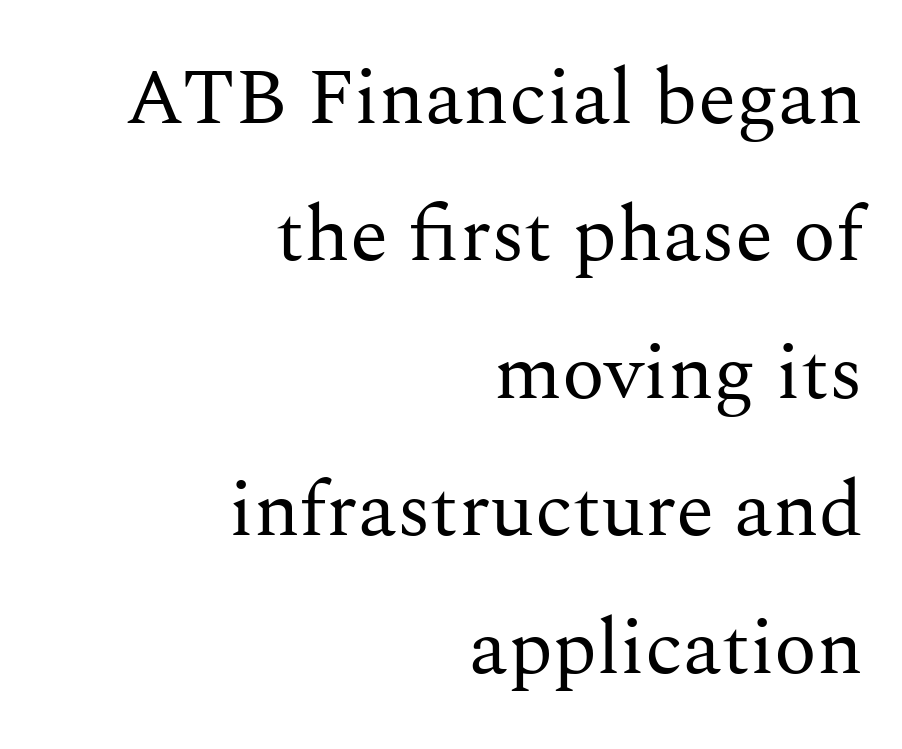
{"serif": "yes", "italic": "no", "bold": "no", "weight": "regular", "width": "normal", "stroke_contrast": "medium", "x_height": "medium", "monospaced": "no", "underline": "no", "align": "right", "line_spacing_ratio": 1.74, "letter_spacing": "normal", "letter_spacing_em": 0.0, "glyph_px": 79}
